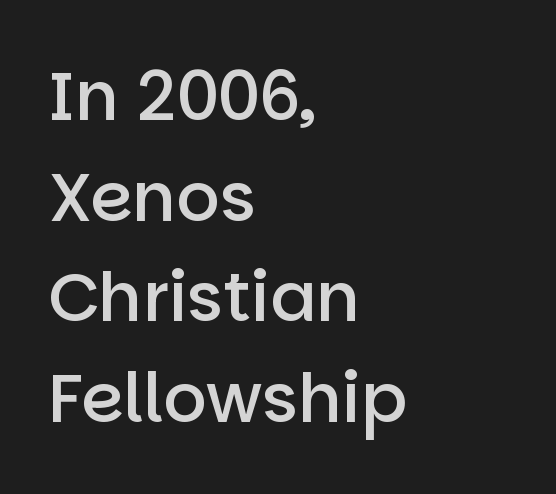
This sample has the flowing, uneven cadence of proportional lettering. The designer went with a sans here, leaving each stem footless. How would I describe the line gaps? Plain and ordinary. No extra tracking has been applied to these lines. What weight is shown? A semibold, between regular and bold.
